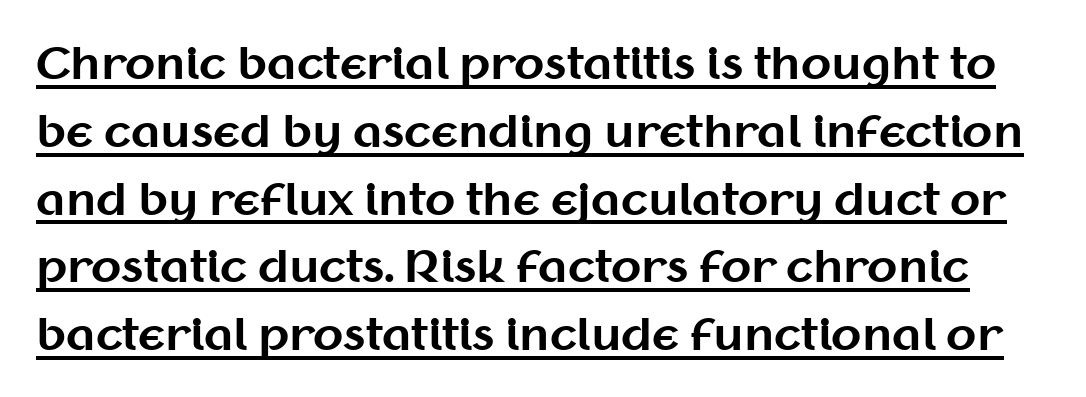
{"serif": "no", "italic": "no", "bold": "yes", "weight": "bold", "width": "normal", "stroke_contrast": "medium", "x_height": "medium", "monospaced": "no", "underline": "yes", "line_spacing": "normal", "line_spacing_ratio": 1.54, "letter_spacing": "normal", "letter_spacing_em": 0.0, "glyph_px": 44}
